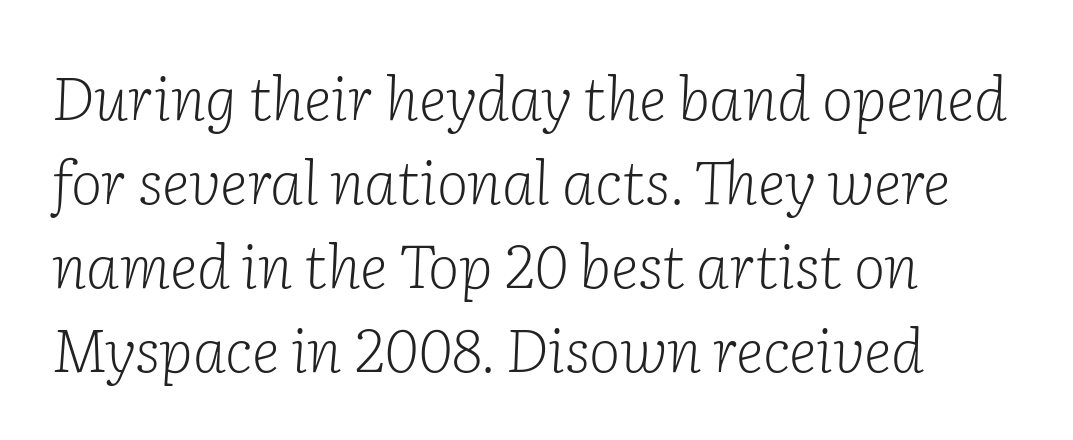
Every character sits at an angle, as italics do. Unmarked baselines from the first word to the last. Vertical spacing — default. A typesetter would label this face a serif. The tracking reads as untouched default to a designer's eye.
